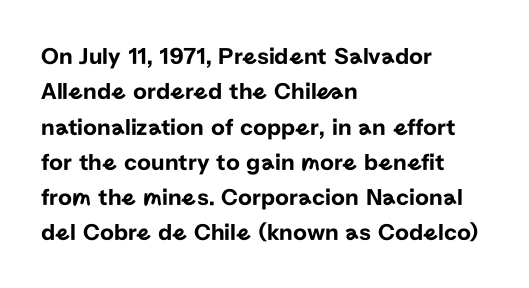
The passage shown stacks its lines at a standard gap. No extra tracking has been applied to these lines. Compared with a centered layout, this one pins lines to the left instead. The area under the type is left untouched. When letters stand straight like this, we call the style roman or upright.
